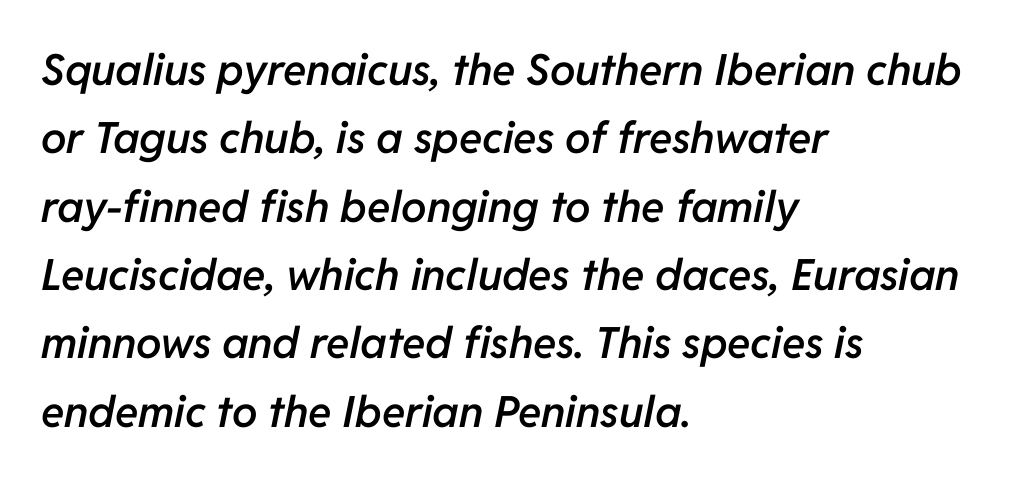
{"italic": "yes", "lean": "right", "slant_degrees": 11, "bold": "semi", "weight": "semibold", "width": "normal", "stroke_contrast": "low", "x_height": "medium", "monospaced": "no", "underline": "no", "align": "left", "line_spacing": "normal", "line_spacing_ratio": 1.59, "letter_spacing": "normal", "letter_spacing_em": 0.0, "glyph_px": 43}
